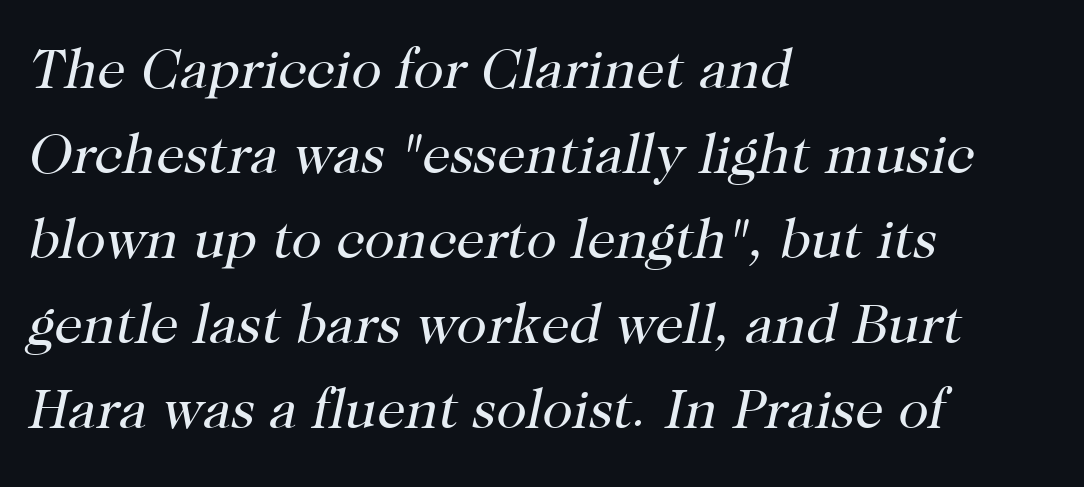
Q: Is the text bold? A: No.
Q: Is the text italic (slanted)? A: Yes, it leans right by about 12 degrees.
Q: Is the typeface a serif or a sans-serif typeface? A: Serif.
Q: Is the text underlined? A: No.
Q: How is the paragraph aligned? A: Left-aligned.
Q: Is the spacing between letters normal or unusually wide? A: Normal.
Q: Is the spacing between lines tight, normal or loose? A: Normal.
Q: Width (condensed, normal, or wide)? A: Normal.
Q: Stroke contrast? A: High.
Q: x-height? A: Medium.
Q: Monospaced? A: No.
